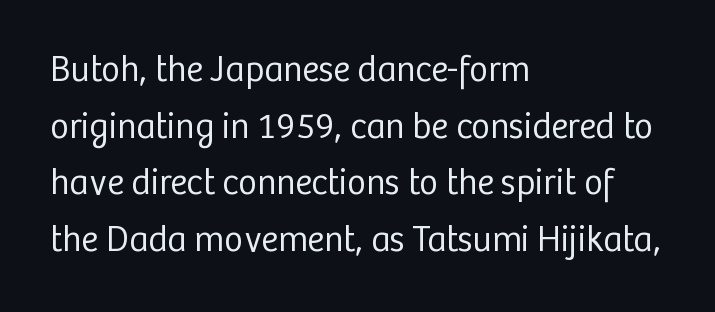
Q: Is the text bold? A: No.
Q: Is the text italic (slanted)? A: No, it is upright.
Q: Is the typeface a serif or a sans-serif typeface? A: Sans-serif.
Q: Is the text underlined? A: No.
Q: How is the paragraph aligned? A: Left-aligned.
Q: Is the spacing between letters normal or unusually wide? A: Normal.
Q: Is the spacing between lines tight, normal or loose? A: Normal.
Q: Width (condensed, normal, or wide)? A: Normal.
Q: Stroke contrast? A: Low.
Q: x-height? A: Medium.
Q: Monospaced? A: No.
